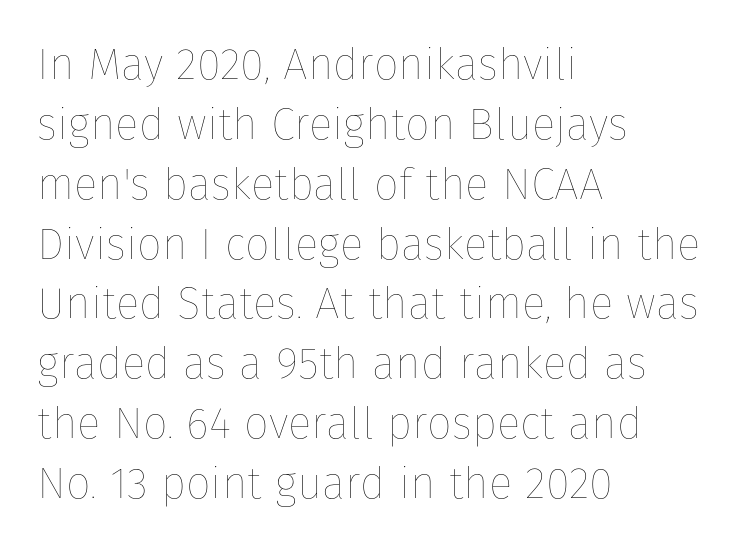
{"italic": "no", "bold": "no", "weight": "thin", "width": "normal", "stroke_contrast": "low", "x_height": "medium", "monospaced": "no", "underline": "no", "align": "left", "line_spacing": "normal", "line_spacing_ratio": 1.36, "letter_spacing": "normal", "letter_spacing_em": 0.0, "glyph_px": 44}
